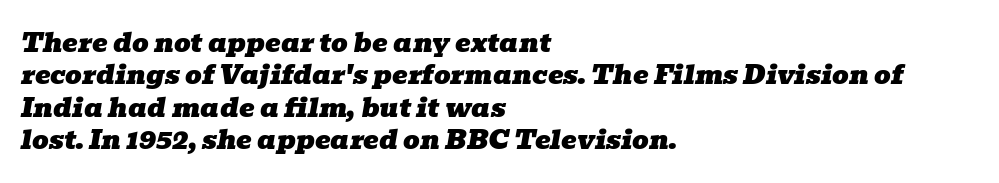
This sample keeps an unexceptional amount of space between lines. The strip under each line holds only bare page. Notice how the passage keeps a crisp vertical edge on the left only. The face used here is rendered with its standard letterfit. The face used here has a pronounced slope to its letters.
